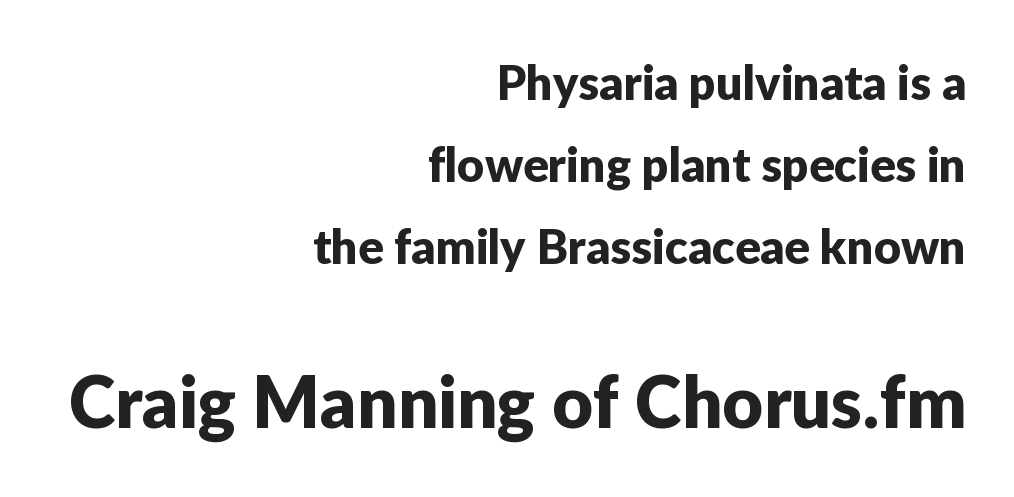
The image shows 71 px sans-serif type, upright; set right-aligned, line spacing 1.74x, normal letter spacing, not underlined; the second (bottom) block is 1.51x larger; low stroke contrast and a medium x-height.
